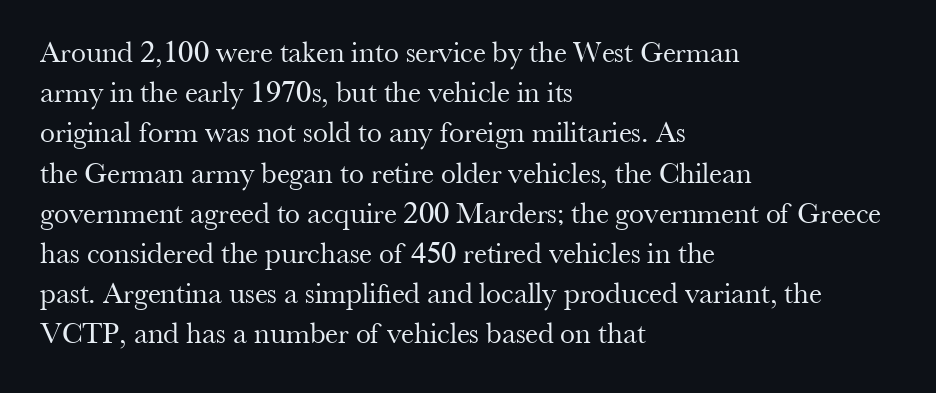
In terms of letterform style, serifs are clearly present. Horizontal bands of white between lines are of average thickness. Students, note that the glyphs here touch the page at normal intervals. The passage shown is not underscored anywhere.
